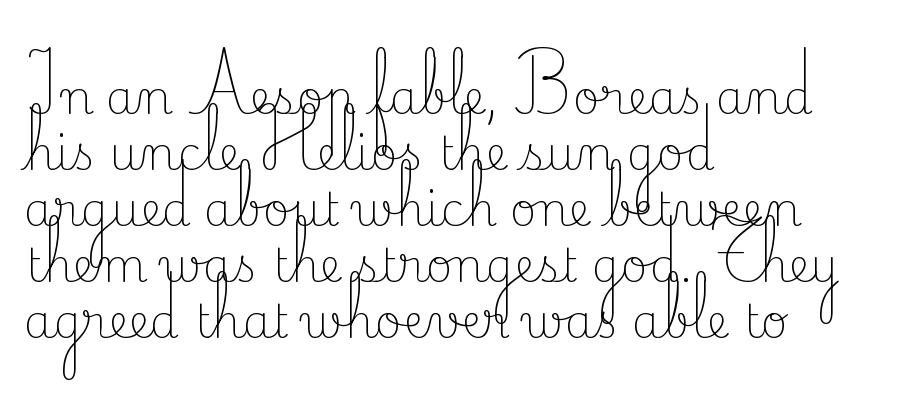
The image shows 46 px light serif type, upright; set left-aligned, line spacing 1.22x, normal letter spacing, not underlined; low stroke contrast and a small x-height.
